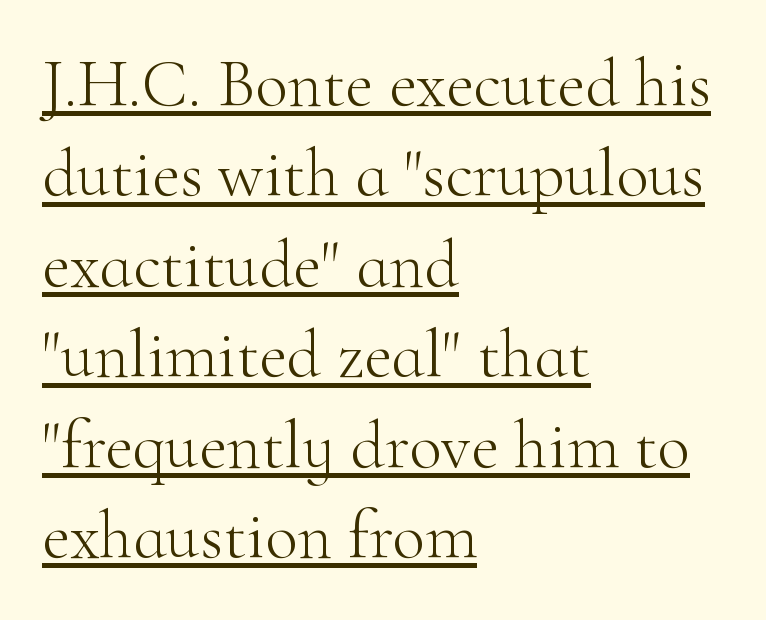
The image shows 68 px light serif type, upright; set left-aligned, normal line spacing (1.33x), normal letter spacing, underlined; high stroke contrast and a small x-height.
